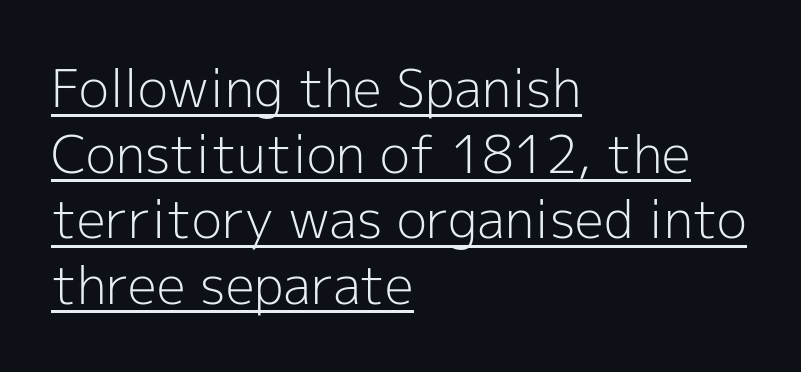
Q: Is the text bold? A: No.
Q: Is the text italic (slanted)? A: No, it is upright.
Q: Is the typeface a serif or a sans-serif typeface? A: Sans-serif.
Q: Is the text underlined? A: Yes.
Q: How is the paragraph aligned? A: Left-aligned.
Q: Is the spacing between letters normal or unusually wide? A: Normal.
Q: Is the spacing between lines tight, normal or loose? A: Normal.
Q: Width (condensed, normal, or wide)? A: Normal.
Q: x-height? A: Medium.
Q: Monospaced? A: No.
